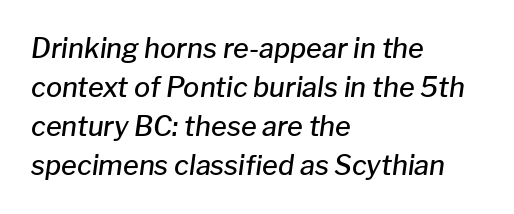
The lettering tilts uniformly, giving the passage an italic look. Observe the ordinary spacing: letters are neighbours, not strangers. The specimen omits any rule beneath the text block's lines. The face used here is a semibold: visibly heavier than regular, lighter than bold. A typesetter would call this leading conventional body-copy spacing.
